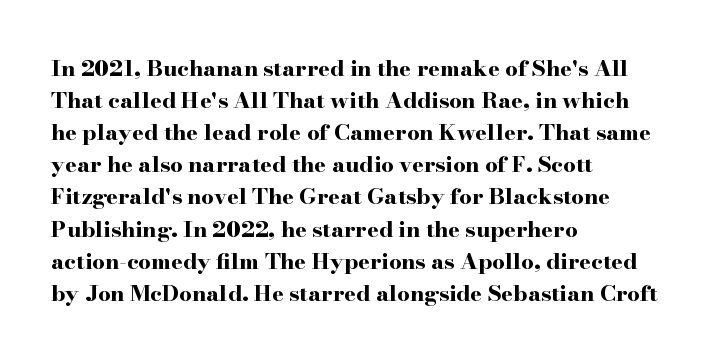
{"italic": "no", "bold": "yes", "underline": "no", "align": "left", "line_spacing": "normal", "line_spacing_ratio": 1.46, "letter_spacing": "normal", "letter_spacing_em": 0.0, "glyph_px": 22}
